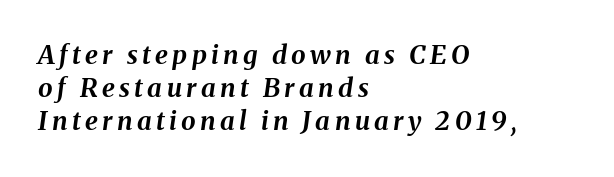
The image shows 26 px bold type, italic (leaning right); set left-aligned, normal line spacing (1.27x), not underlined.
